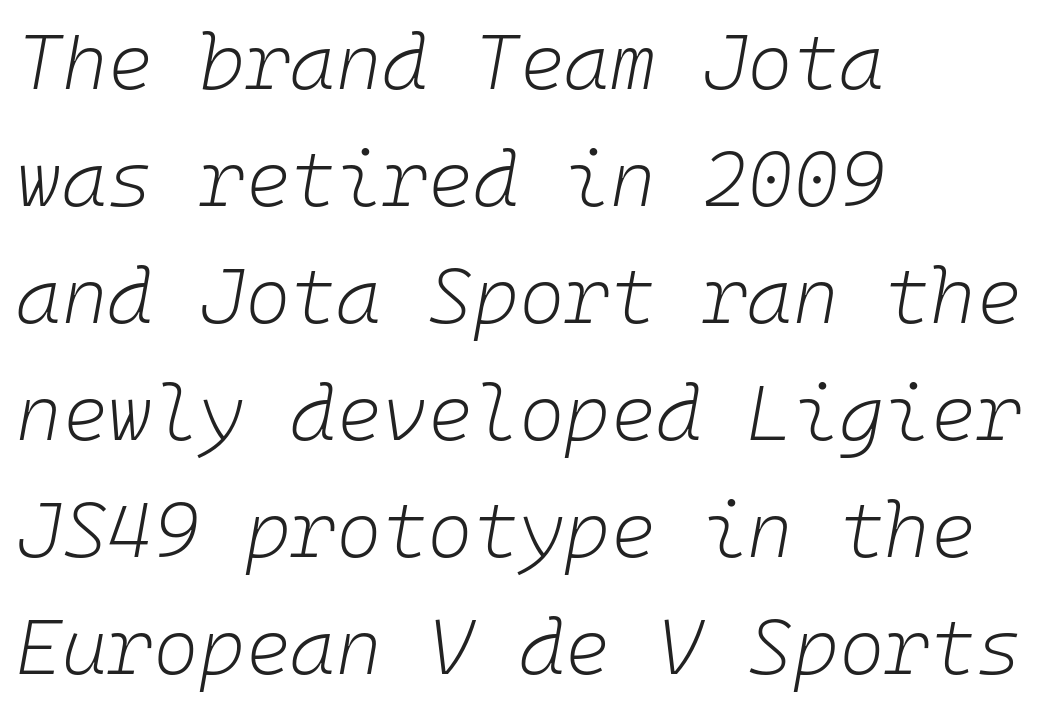
Q: Is the text bold? A: No.
Q: Is the text italic (slanted)? A: Yes, it leans right by about 10 degrees.
Q: Is the text underlined? A: No.
Q: How is the paragraph aligned? A: Left-aligned.
Q: Is the spacing between letters normal or unusually wide? A: Normal.
Q: Is the spacing between lines tight, normal or loose? A: Normal.
Q: Width (condensed, normal, or wide)? A: Normal.
Q: Stroke contrast? A: Low.
Q: x-height? A: Medium.
Q: Monospaced? A: Yes.
